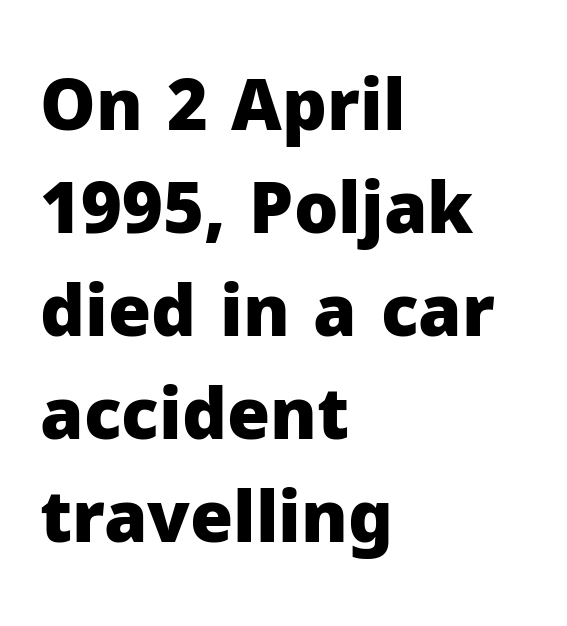
Q: Is the text bold? A: Yes.
Q: Is the text italic (slanted)? A: No, it is upright.
Q: Is the typeface a serif or a sans-serif typeface? A: Sans-serif.
Q: Is the text underlined? A: No.
Q: How is the paragraph aligned? A: Left-aligned.
Q: Is the spacing between letters normal or unusually wide? A: Normal.
Q: Is the spacing between lines tight, normal or loose? A: Normal.
Q: Width (condensed, normal, or wide)? A: Normal.
Q: Stroke contrast? A: Low.
Q: x-height? A: Medium.
Q: Monospaced? A: No.
